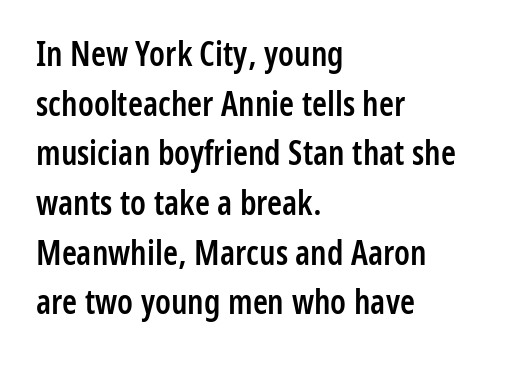
The lines in this sample share a left origin and differ only in where they stop. Characters follow at the spacing the type designer built in. The letters stand upright; this is a roman face. Grotesque or geometric, the face here clearly has no serifs. Note the varied advance widths — an 'i' is clearly narrower than an 'm'. The area under the type is left untouched.
